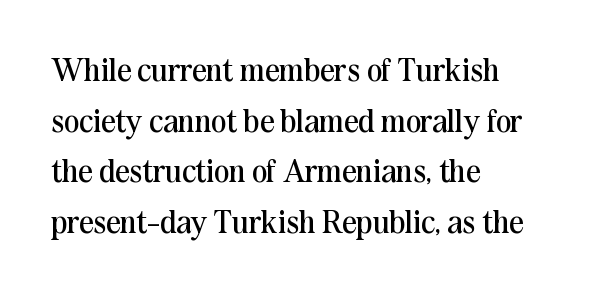
The image shows 32 px regular-weight serif type, upright; set left-aligned, normal line spacing (1.58x), normal letter spacing, not underlined; medium stroke contrast and a medium x-height.
